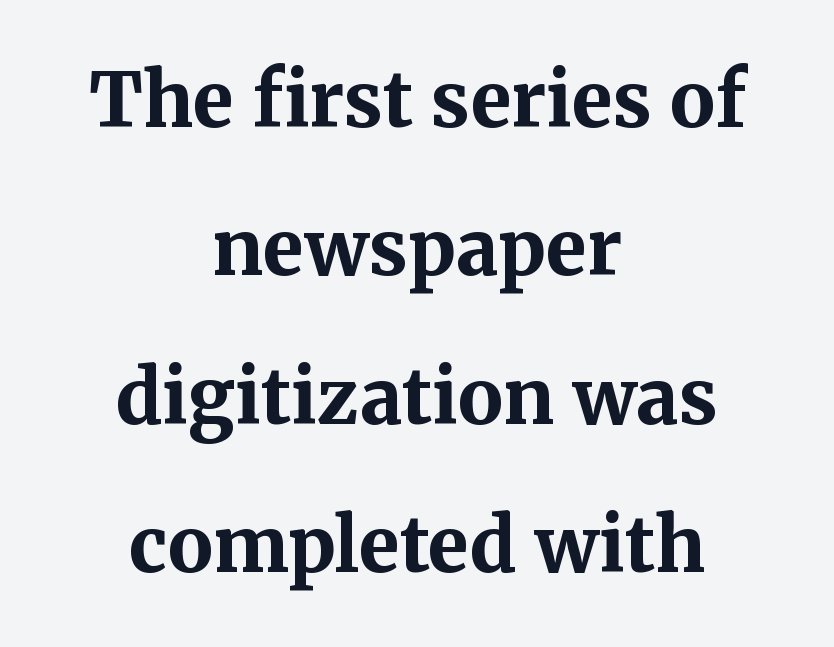
The image shows 75 px bold serif type, upright; set centered, loose line spacing (1.98x), normal letter spacing, not underlined; medium stroke contrast and a medium x-height.
